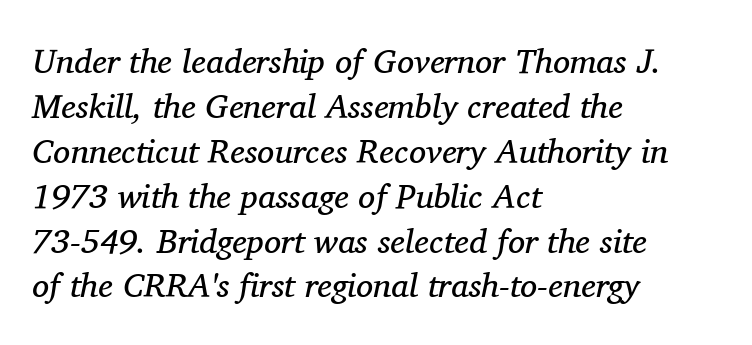
Q: Is the text bold? A: No.
Q: Is the text italic (slanted)? A: Yes, it leans right by about 11 degrees.
Q: Is the typeface a serif or a sans-serif typeface? A: Serif.
Q: Is the text underlined? A: No.
Q: How is the paragraph aligned? A: Left-aligned.
Q: Is the spacing between letters normal or unusually wide? A: Normal.
Q: Is the spacing between lines tight, normal or loose? A: Normal.
Q: Width (condensed, normal, or wide)? A: Normal.
Q: Stroke contrast? A: Medium.
Q: x-height? A: Medium.
Q: Monospaced? A: No.
